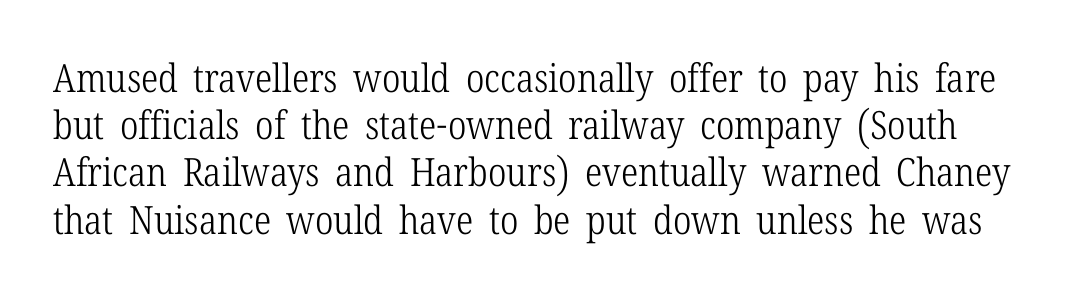
{"serif": "yes", "italic": "no", "bold": "no", "weight": "light", "width": "condensed", "stroke_contrast": "low", "x_height": "medium", "monospaced": "no", "underline": "no", "line_spacing_ratio": 1.21, "letter_spacing": "normal", "letter_spacing_em": 0.0, "glyph_px": 39}
